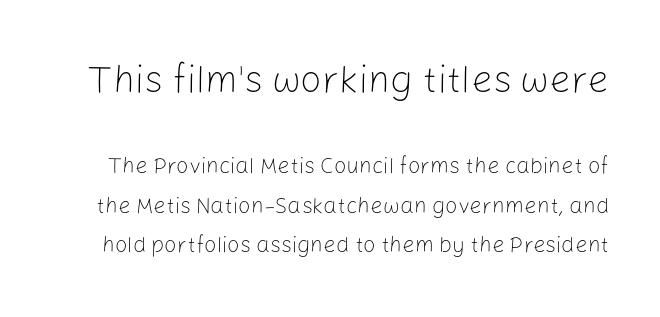
The image shows 38 px light sans-serif type, upright; set line spacing 1.79x, normal letter spacing, not underlined; the first (top) block is 1.73x larger; low stroke contrast and a medium x-height.
